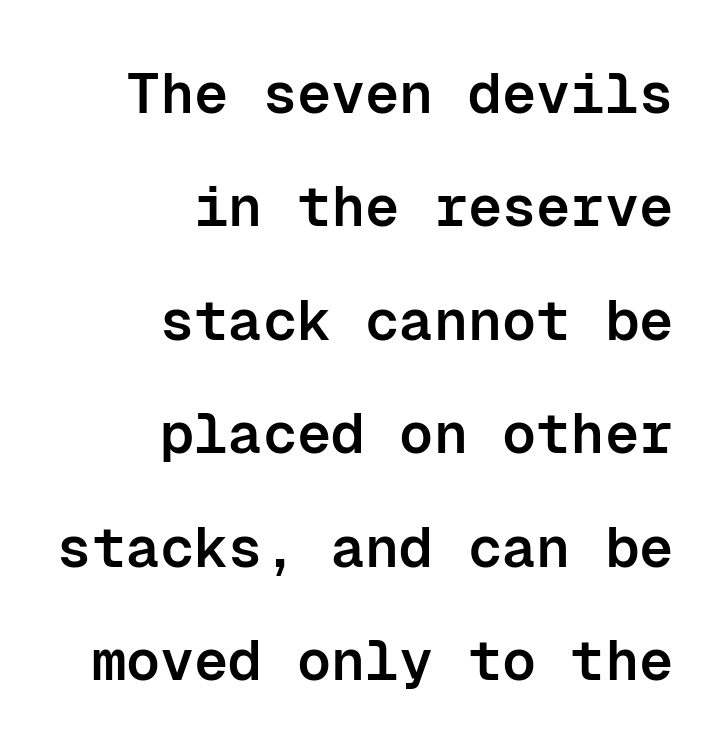
This sample trades compactness for vertical openness between lines. Grotesque or geometric, the face here clearly has no serifs. A flush-right, rag-left setting is used for this passage. Posture: upright roman. Only glyphs here, with clear space below each row. The face used here is monospaced, like something from a code editor.
